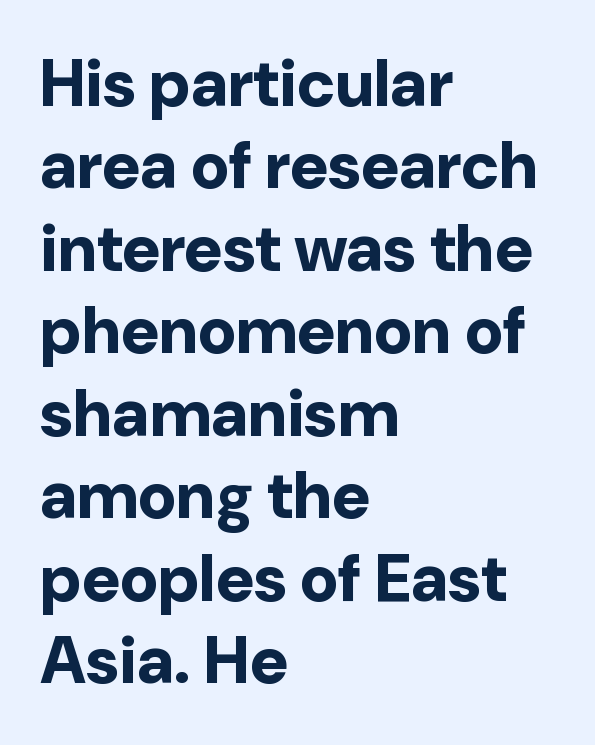
The image shows 66 px bold sans-serif type, upright; set left-aligned, normal line spacing (1.25x), normal letter spacing, not underlined; low stroke contrast and a medium x-height.
